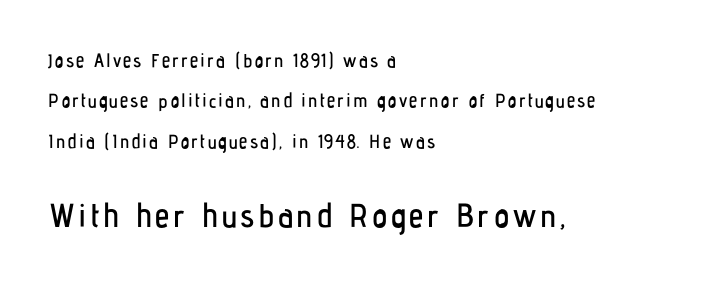
Q: Is the text italic (slanted)? A: No, it is upright.
Q: Is the typeface a serif or a sans-serif typeface? A: Sans-serif.
Q: Is the text underlined? A: No.
Q: How is the paragraph aligned? A: Left-aligned.
Q: Is the spacing between lines tight, normal or loose? A: Loose.
Q: Which block of text is set in a larger size, the first (top) or the second (bottom)? A: The second (bottom) one.
Q: Width (condensed, normal, or wide)? A: Condensed.
Q: Stroke contrast? A: Low.
Q: x-height? A: Medium.
Q: Monospaced? A: No.
